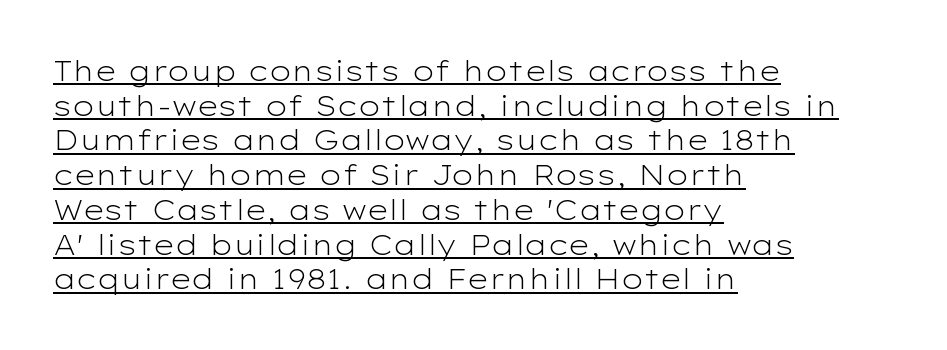
The image shows 28 px light, wide sans-serif type, upright; set left-aligned, line spacing 1.24x, normal letter spacing, underlined; low stroke contrast and a medium x-height.
